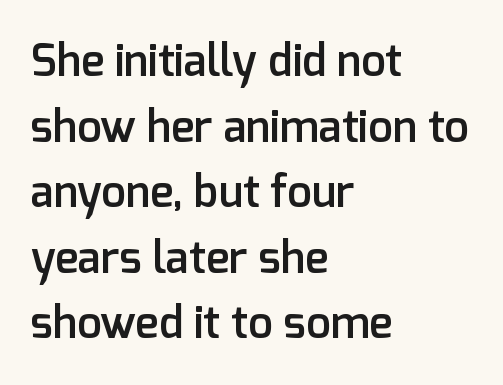
Q: Is the text bold? A: Semi-bold.
Q: Is the text italic (slanted)? A: No, it is upright.
Q: Is the typeface a serif or a sans-serif typeface? A: Sans-serif.
Q: Is the text underlined? A: No.
Q: How is the paragraph aligned? A: Left-aligned.
Q: Is the spacing between letters normal or unusually wide? A: Normal.
Q: Is the spacing between lines tight, normal or loose? A: Normal.
Q: Width (condensed, normal, or wide)? A: Normal.
Q: Stroke contrast? A: Low.
Q: x-height? A: Medium.
Q: Monospaced? A: No.
